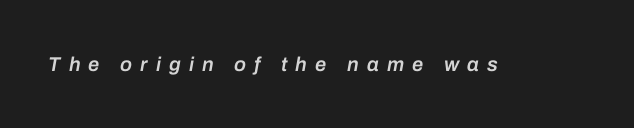
These lines have a slow, spaced-out rhythm from letter to letter. Weight check: semibold — heavier than regular, not quite bold. Unmarked baselines from the first word to the last. An italicized treatment has been applied to the whole sample.
